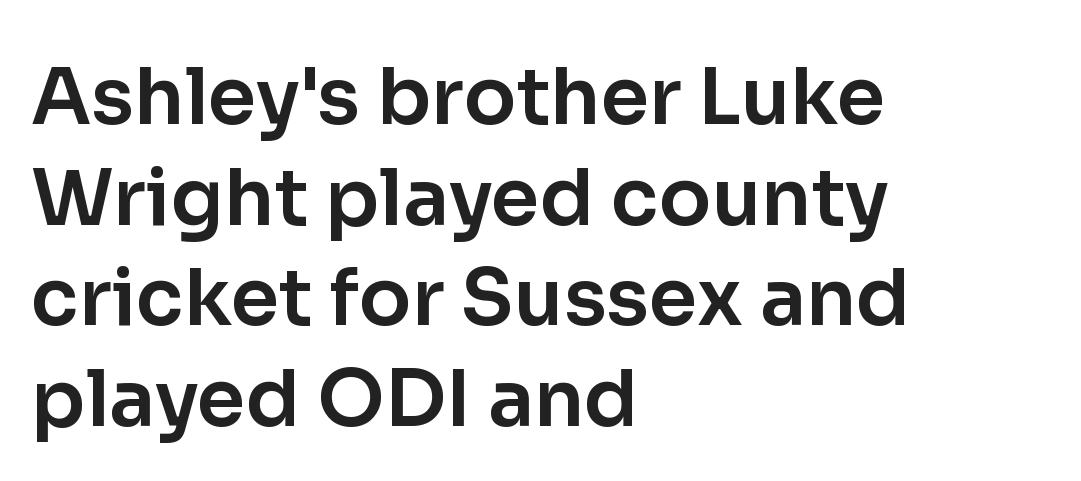
The image shows 78 px sans-serif type, upright; set left-aligned, normal line spacing (1.29x), normal letter spacing, not underlined; low stroke contrast and a medium x-height.
